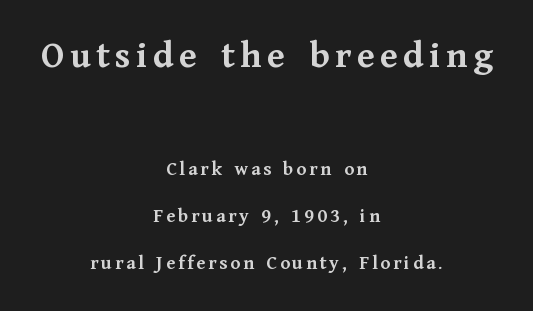
The image shows 39 px semibold serif type, upright; set centered, loose line spacing (2.35x), not underlined; the first (top) block is 1.95x larger; medium stroke contrast and a medium x-height.
